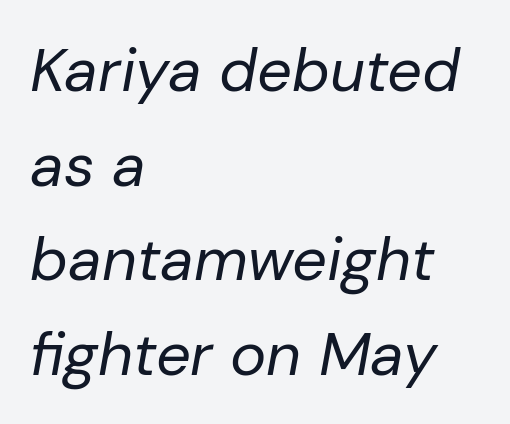
The image shows 61 px regular-weight type, italic (leaning right); set left-aligned, normal line spacing (1.55x), normal letter spacing, not underlined; low stroke contrast and a medium x-height.
